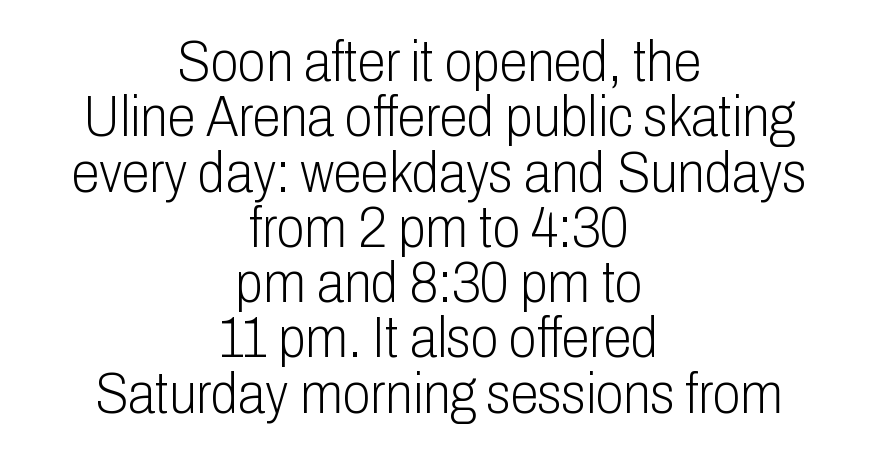
{"serif": "no", "italic": "no", "bold": "no", "weight": "light", "width": "condensed", "stroke_contrast": "low", "x_height": "medium", "monospaced": "no", "underline": "no", "align": "center", "line_spacing": "tight", "line_spacing_ratio": 0.97, "letter_spacing": "normal", "letter_spacing_em": 0.0, "glyph_px": 57}
